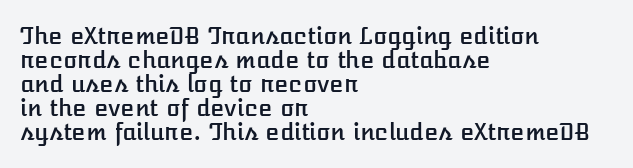
Designer's note — italics off, roman on. How would I describe the line gaps? Narrow and economical. Which margin do the lines hug? The left one — the right edge is uneven. Standard letterfit; no display-style spreading of the glyphs. Each row of text sits above clean, open space.
